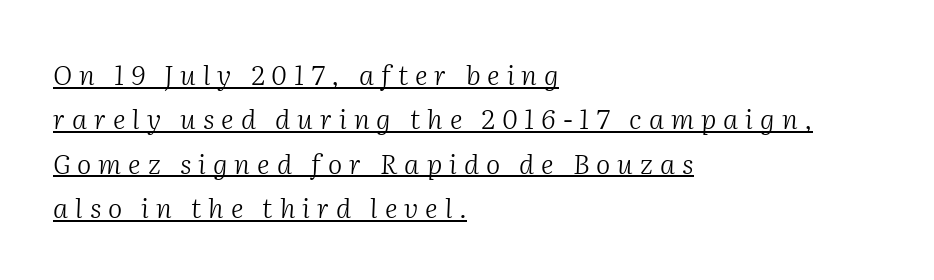
The typesetter chose a ragged-right arrangement here. The strokes carry an ordinary text weight at most. Compared with typical body copy, the letter spacing here is much looser. The glyphs look as if they've been sheared to an angle. These lines sit exactly where default settings would place them.
